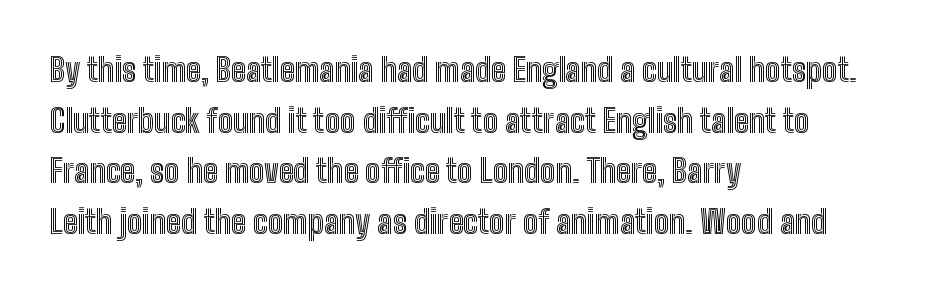
The image shows 32 px condensed type, upright; set left-aligned, normal line spacing (1.58x), normal letter spacing, not underlined; a medium x-height.
